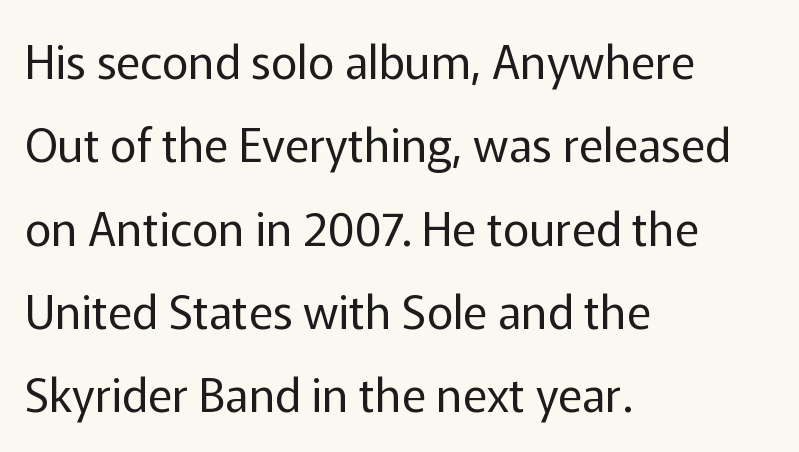
There is no visible air inserted between adjacent glyphs. Only glyphs here, with clear space below each row. Alignment: flush left. The designer went with a sans here, leaving each stem footless. This reads as an unemphasized weight, regular at the heaviest.
